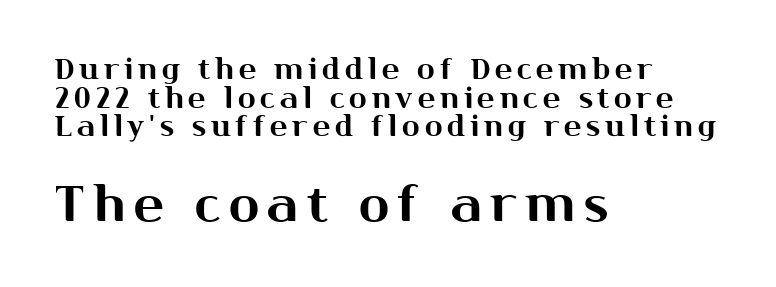
{"serif": "no", "italic": "no", "width": "normal", "stroke_contrast": "medium", "x_height": "medium", "monospaced": "no", "underline": "no", "align": "left", "line_spacing": "tight", "line_spacing_ratio": 0.99, "larger_block": "second", "size_ratio": 1.72, "glyph_px": 50}
